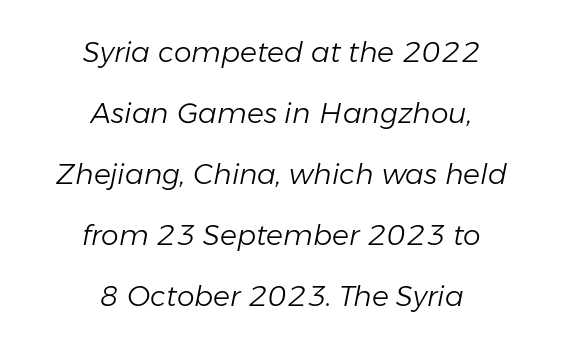
Q: Is the text bold? A: No.
Q: Is the text italic (slanted)? A: Yes, it leans right by about 11 degrees.
Q: Is the text underlined? A: No.
Q: How is the paragraph aligned? A: Centered.
Q: Is the spacing between letters normal or unusually wide? A: Normal.
Q: Is the spacing between lines tight, normal or loose? A: Loose.
Q: Width (condensed, normal, or wide)? A: Normal.
Q: Stroke contrast? A: Low.
Q: x-height? A: Medium.
Q: Monospaced? A: No.
